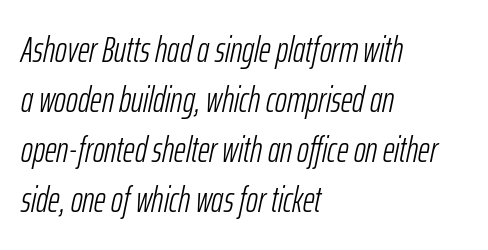
Honestly, there is no underline to notice here at all. The block of text has a typical density, with ordinary space between rows. The ragged edge is on the right, which tells us the setting is flush left. Caption: face not bold, strokes unweighted.
